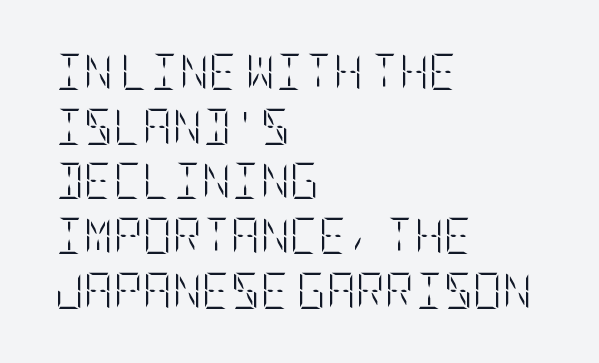
Tracking value appears to be zero — textbook default spacing. Descenders are the only things crossing below the line. The font sits on the lighter half of the weight spectrum, regular included. Quick note: not italic, upright. The compositor pushed each line to the left boundary.
